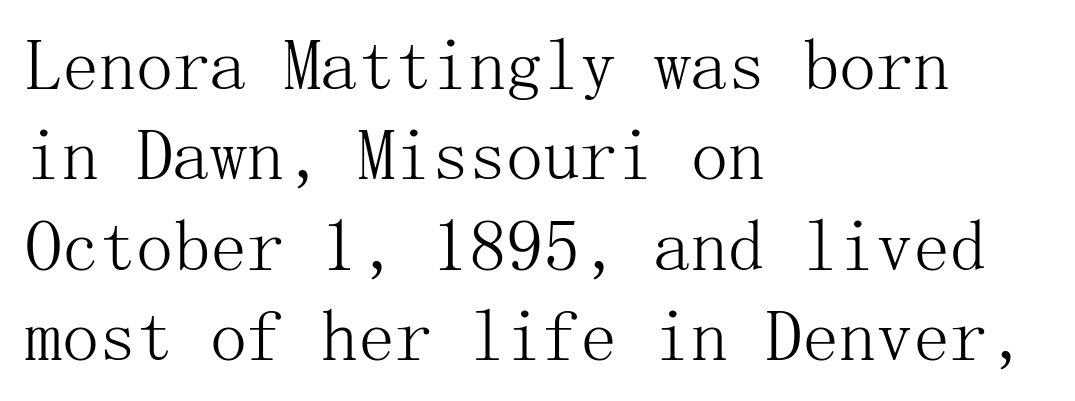
The image shows 74 px light serif type, upright; set left-aligned, line spacing 1.22x, normal letter spacing, not underlined; medium stroke contrast and a medium x-height.
